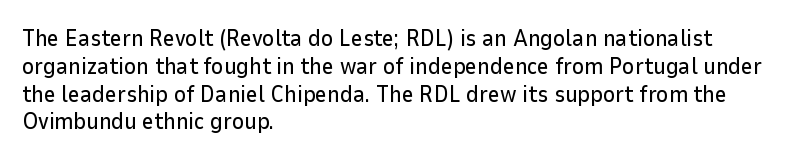
Q: Is the text italic (slanted)? A: No, it is upright.
Q: Is the text underlined? A: No.
Q: How is the paragraph aligned? A: Left-aligned.
Q: Is the spacing between letters normal or unusually wide? A: Normal.
